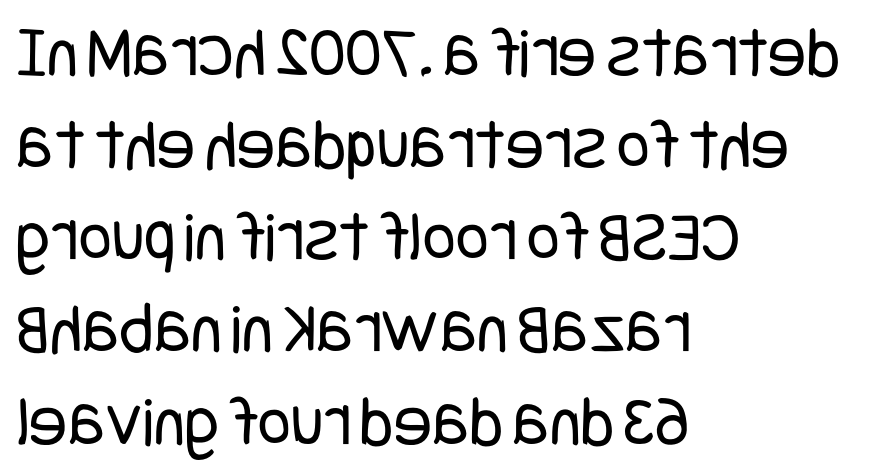
The image shows 72 px regular-weight, condensed sans-serif type, upright; set left-aligned, normal line spacing (1.28x), normal letter spacing, not underlined; low stroke contrast and a large x-height.
